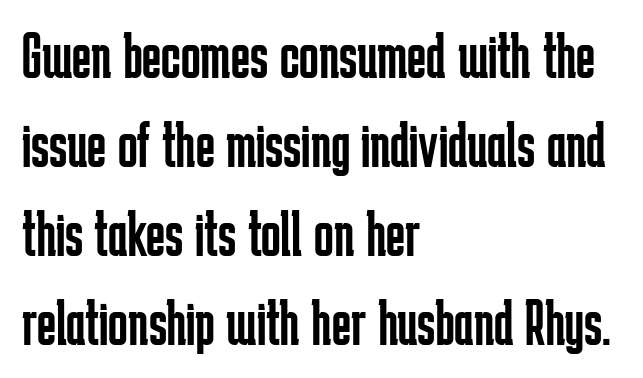
Q: Is the text bold? A: No.
Q: Is the text italic (slanted)? A: No, it is upright.
Q: Is the typeface a serif or a sans-serif typeface? A: Sans-serif.
Q: Is the text underlined? A: No.
Q: How is the paragraph aligned? A: Left-aligned.
Q: Is the spacing between letters normal or unusually wide? A: Normal.
Q: Is the spacing between lines tight, normal or loose? A: Normal.
Q: Width (condensed, normal, or wide)? A: Condensed.
Q: Stroke contrast? A: Low.
Q: x-height? A: Medium.
Q: Monospaced? A: No.
